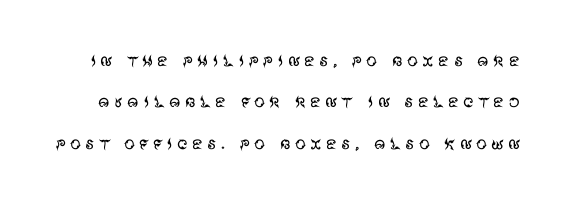
The image shows 22 px text type, upright; set line spacing 1.88x, not underlined.
